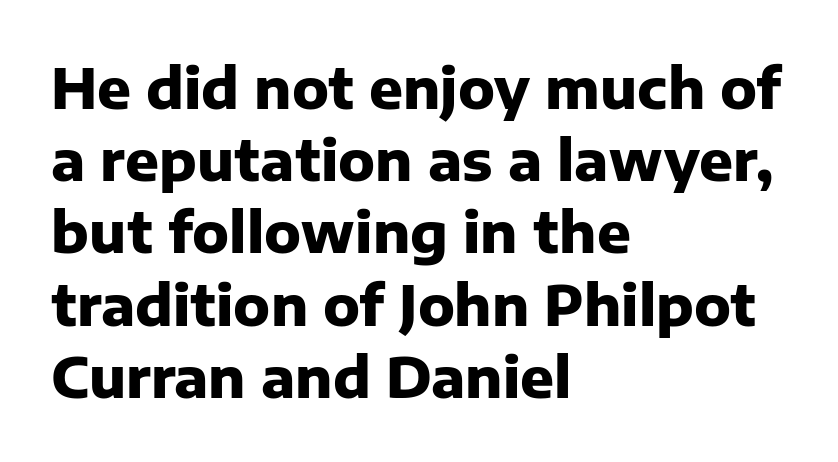
The image shows 56 px heavy sans-serif type, upright; set left-aligned, normal line spacing (1.29x), normal letter spacing, not underlined; low stroke contrast and a medium x-height.
